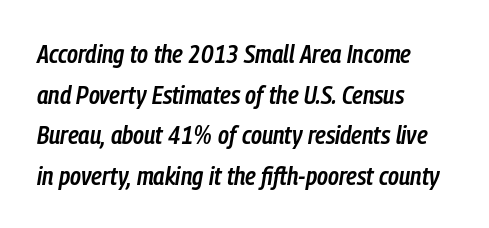
{"italic": "yes", "lean": "right", "slant_degrees": 9, "bold": "semi", "underline": "no", "align": "left", "line_spacing": "normal", "line_spacing_ratio": 1.56, "letter_spacing": "normal", "letter_spacing_em": 0.0, "glyph_px": 26}
